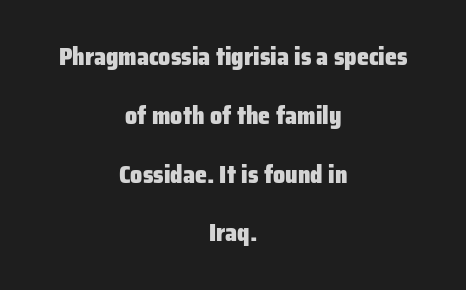
This rendering uses center alignment, leaving both contours irregular but symmetric. Plain, unruled lines of type. Notice how thick the strokes are: this is what a full bold looks like. The line-height multiplier appears high, well above default. The type sits square on the baseline with zero lean.
